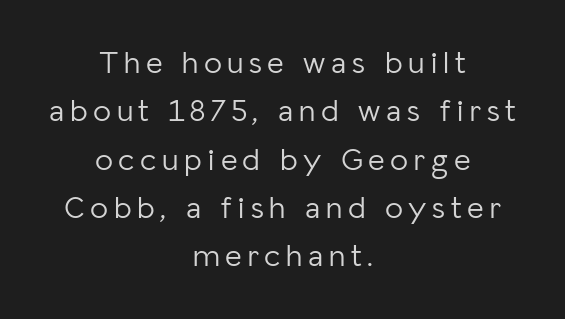
The image shows 32 px light sans-serif type, upright; set centered, normal line spacing (1.51x), not underlined; low stroke contrast and a medium x-height.
